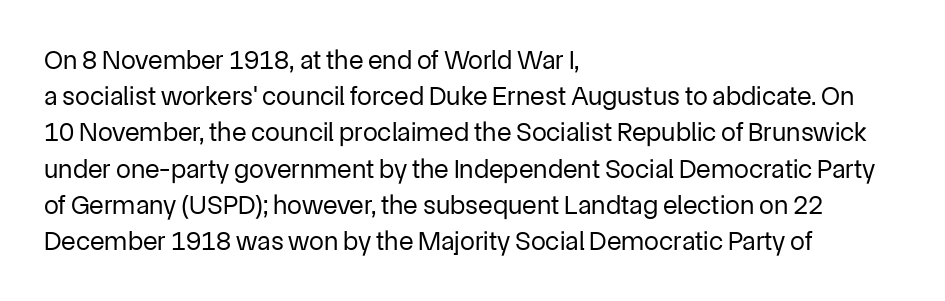
{"italic": "no", "bold": "no", "underline": "no", "align": "left", "line_spacing": "normal", "line_spacing_ratio": 1.34, "letter_spacing": "normal", "letter_spacing_em": 0.0, "glyph_px": 27}
